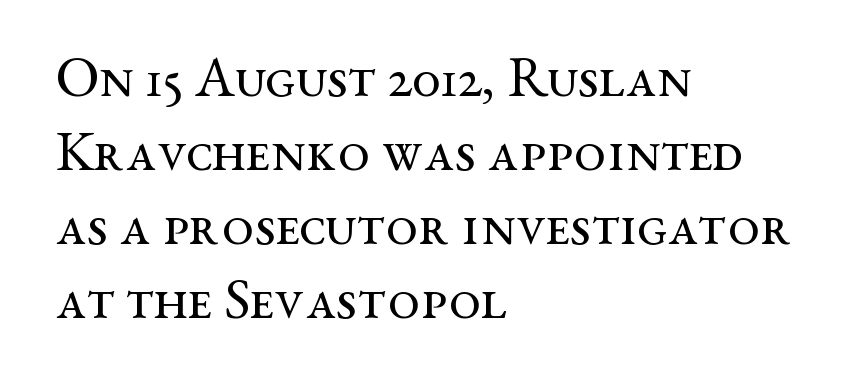
Is this a fixed-width face? No — the glyphs have proportional, varying widths. This reads as an unemphasized weight, regular at the heaviest. Characters remain perfectly vertical along every line. Glyph-to-glyph distance matches everyday printed text. Clear beneath every line of the passage. One glance says typical: line gaps are just what's usual.
